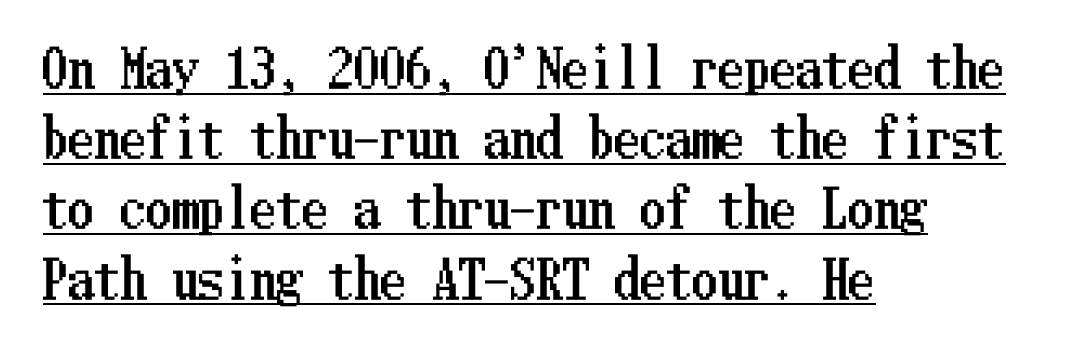
{"italic": "no", "width": "condensed", "stroke_contrast": "low", "x_height": "medium", "underline": "yes", "align": "left", "line_spacing": "normal", "line_spacing_ratio": 1.35, "letter_spacing": "normal", "letter_spacing_em": 0.0, "glyph_px": 52}
